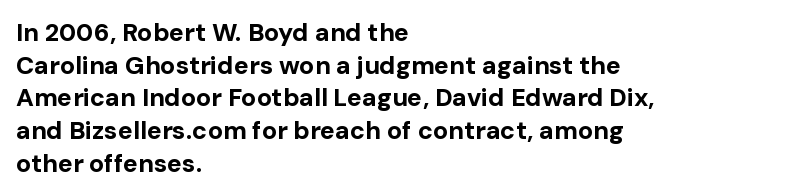
You could call the tracking neutral — neither tight nor loose. Ordinary non-slanted type is in use. Heavy, bold letterforms. Does the copy run flush right? No — it runs flush left. Regular leading.
